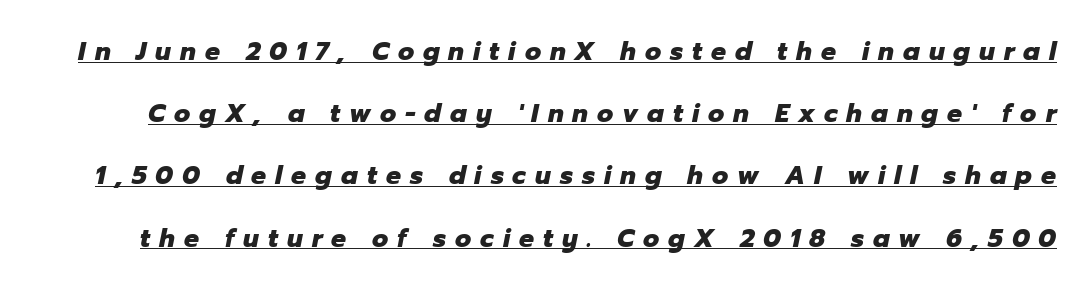
Students, note that the glyphs here are deliberately spaced far apart. This is oblique type, the kind used for emphasis or titles. Widely set lines give the paragraph a tall, airy silhouette. Somebody hit Ctrl+U on this one — the words are underlined.
